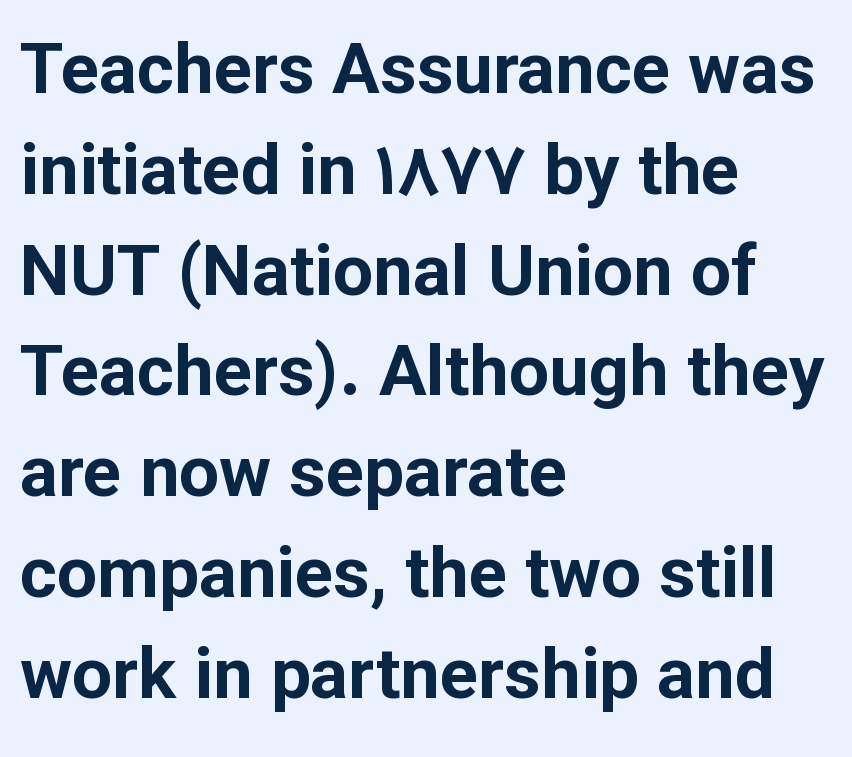
Q: Is the text bold? A: Yes.
Q: Is the text italic (slanted)? A: No, it is upright.
Q: Is the typeface a serif or a sans-serif typeface? A: Sans-serif.
Q: Is the text underlined? A: No.
Q: How is the paragraph aligned? A: Left-aligned.
Q: Is the spacing between letters normal or unusually wide? A: Normal.
Q: Is the spacing between lines tight, normal or loose? A: Normal.
Q: Width (condensed, normal, or wide)? A: Normal.
Q: Stroke contrast? A: Low.
Q: x-height? A: Medium.
Q: Monospaced? A: No.
